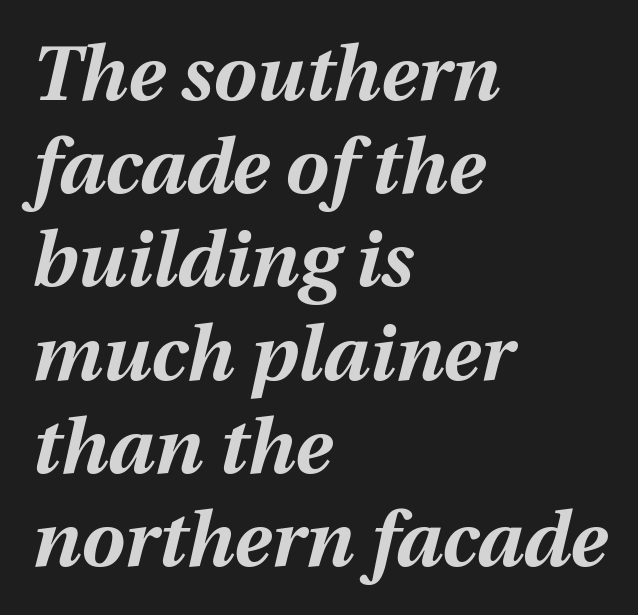
Q: Is the text bold? A: Yes.
Q: Is the text italic (slanted)? A: Yes, it leans right by about 12 degrees.
Q: Is the text underlined? A: No.
Q: How is the paragraph aligned? A: Left-aligned.
Q: Is the spacing between letters normal or unusually wide? A: Normal.
Q: Width (condensed, normal, or wide)? A: Normal.
Q: Stroke contrast? A: Medium.
Q: x-height? A: Medium.
Q: Monospaced? A: No.
